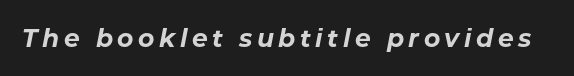
The foot of each line stays bare and open. The font's italic variant was chosen for this text. The rendering uses a bold face; every stroke is thick and dark.
